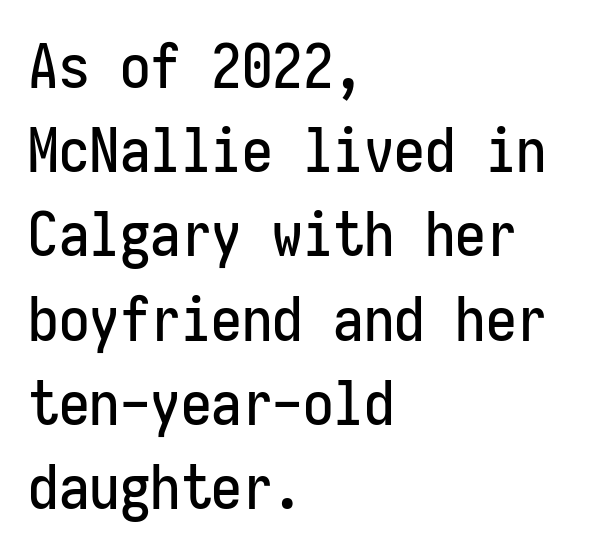
Q: Is the text italic (slanted)? A: No, it is upright.
Q: Is the typeface a serif or a sans-serif typeface? A: Sans-serif.
Q: Is the text underlined? A: No.
Q: How is the paragraph aligned? A: Left-aligned.
Q: Is the spacing between letters normal or unusually wide? A: Normal.
Q: Is the spacing between lines tight, normal or loose? A: Normal.
Q: Width (condensed, normal, or wide)? A: Condensed.
Q: Stroke contrast? A: Low.
Q: x-height? A: Medium.
Q: Monospaced? A: Yes.
